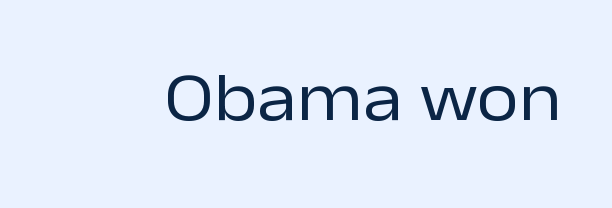
The image shows 69 px regular-weight sans-serif type, upright; set normal letter spacing, not underlined; low stroke contrast and a medium x-height.
